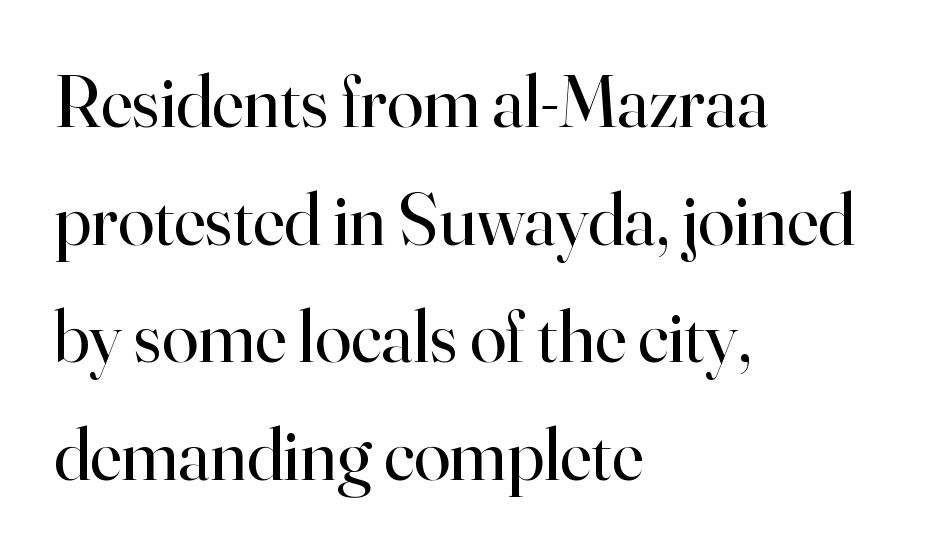
Q: Is the text bold? A: No.
Q: Is the text italic (slanted)? A: No, it is upright.
Q: Is the typeface a serif or a sans-serif typeface? A: Serif.
Q: Is the text underlined? A: No.
Q: How is the paragraph aligned? A: Left-aligned.
Q: Is the spacing between letters normal or unusually wide? A: Normal.
Q: Is the spacing between lines tight, normal or loose? A: Normal.
Q: Width (condensed, normal, or wide)? A: Normal.
Q: Stroke contrast? A: High.
Q: x-height? A: Small.
Q: Monospaced? A: No.
